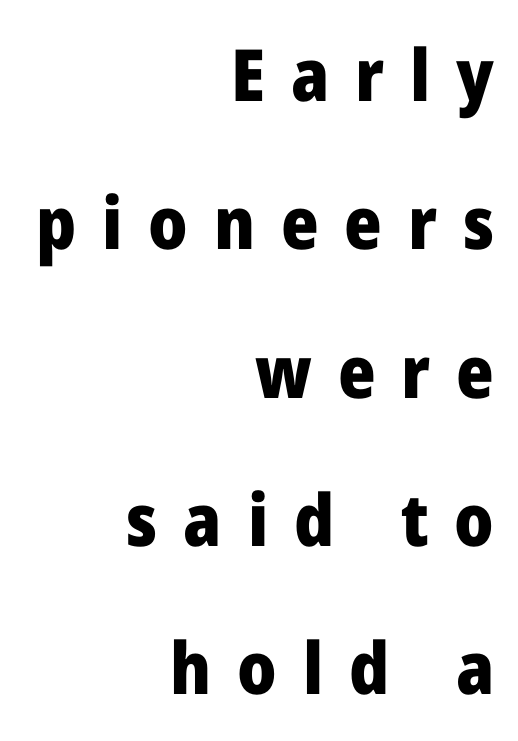
Q: Is the text bold? A: Yes.
Q: Is the text italic (slanted)? A: No, it is upright.
Q: Is the typeface a serif or a sans-serif typeface? A: Sans-serif.
Q: Is the text underlined? A: No.
Q: How is the paragraph aligned? A: Right-aligned.
Q: Is the spacing between letters normal or unusually wide? A: Unusually wide.
Q: Is the spacing between lines tight, normal or loose? A: Loose.
Q: Width (condensed, normal, or wide)? A: Normal.
Q: Stroke contrast? A: Low.
Q: x-height? A: Medium.
Q: Monospaced? A: No.
